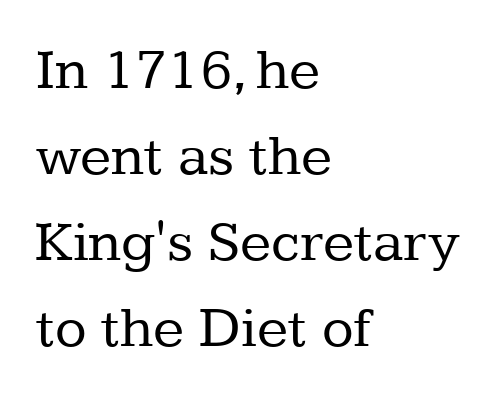
{"serif": "yes", "italic": "no", "bold": "no", "weight": "regular", "width": "normal", "stroke_contrast": "low", "x_height": "medium", "monospaced": "no", "underline": "no", "align": "left", "line_spacing": "normal", "line_spacing_ratio": 1.48, "letter_spacing": "normal", "letter_spacing_em": 0.0, "glyph_px": 58}
